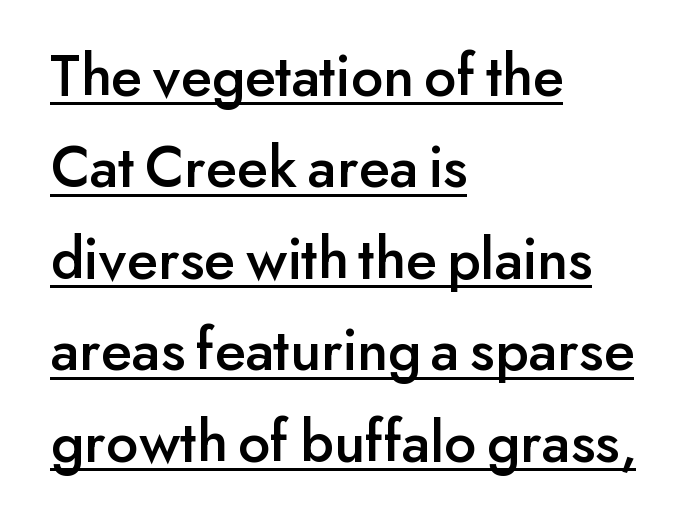
Is there an underline? Yes — a line sits under the letters. This sample is left-justified, so line endings fall wherever the words run out. Type style note: lacks serifs. The letters stand straight up with perfectly vertical stems.
